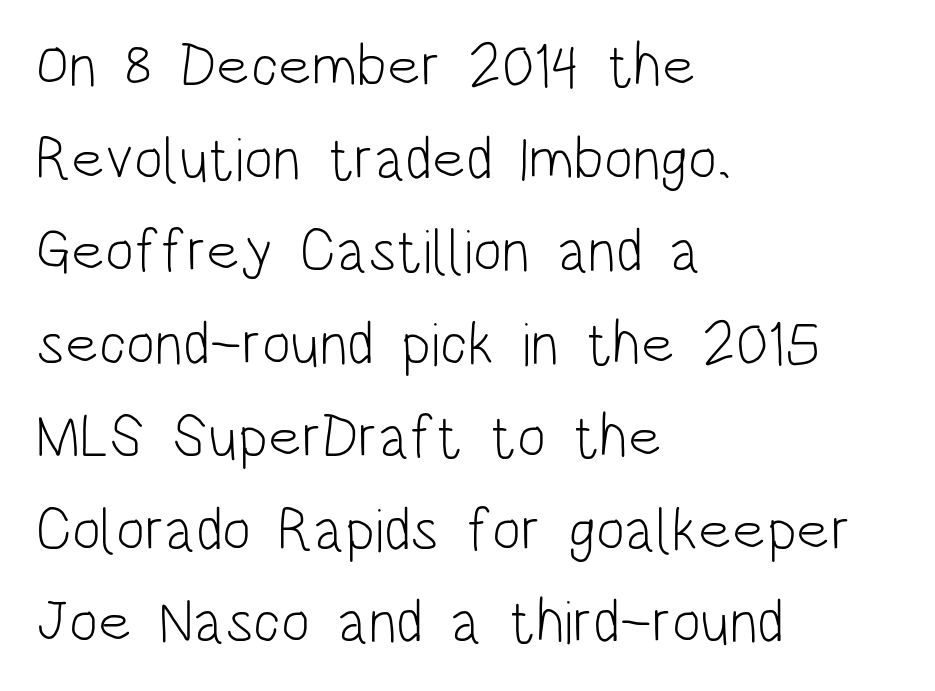
The image shows 61 px light, condensed sans-serif type, upright; set left-aligned, normal line spacing (1.52x), normal letter spacing, not underlined; low stroke contrast and a large x-height.
